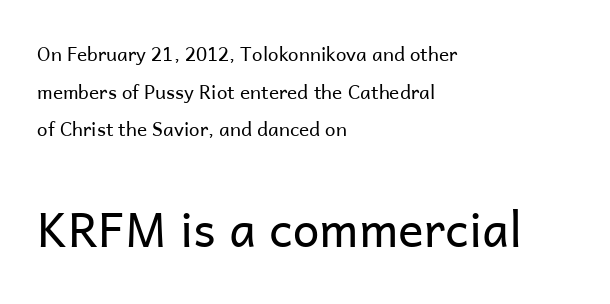
The image shows 48 px regular-weight sans-serif type, upright; set left-aligned, loose line spacing (1.98x), normal letter spacing, not underlined; the second (bottom) block is 2.53x larger; low stroke contrast and a medium x-height.
